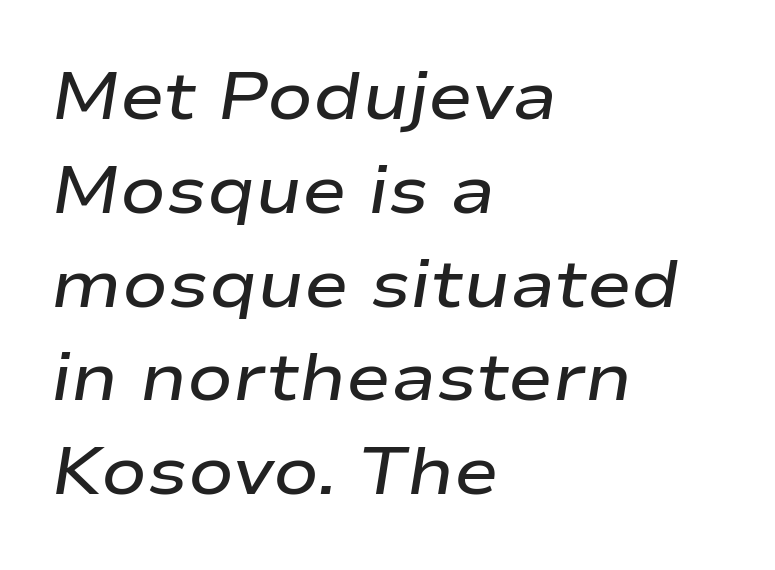
Compared with an ordinary text face, these strokes are moderately heavier — a semibold. The designer left line spacing at the default. Tracking here is standard; glyphs follow each other at the usual distance. The rag falls on the right side of this text block. The foot of each line stays bare and open.
